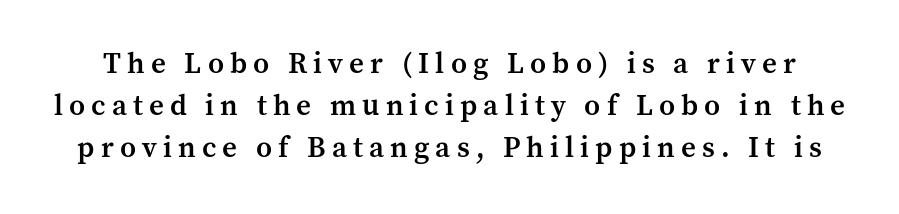
{"serif": "yes", "italic": "no", "bold": "semi", "weight": "semibold", "width": "normal", "stroke_contrast": "medium", "x_height": "medium", "monospaced": "no", "underline": "no", "line_spacing": "normal", "line_spacing_ratio": 1.45, "letter_spacing": "wide", "letter_spacing_em": 0.21, "glyph_px": 29}
